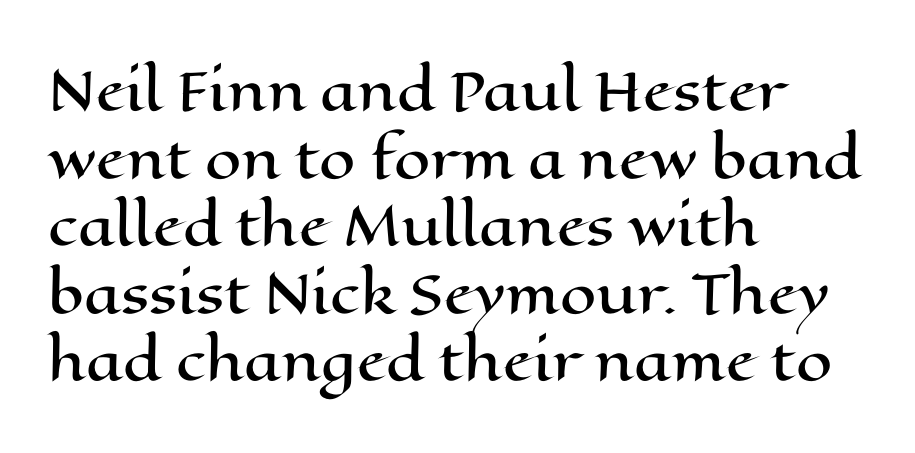
{"italic": "no", "width": "wide", "stroke_contrast": "high", "x_height": "medium", "monospaced": "no", "underline": "no", "align": "left", "line_spacing": "normal", "line_spacing_ratio": 1.3, "letter_spacing": "normal", "letter_spacing_em": 0.0, "glyph_px": 52}
